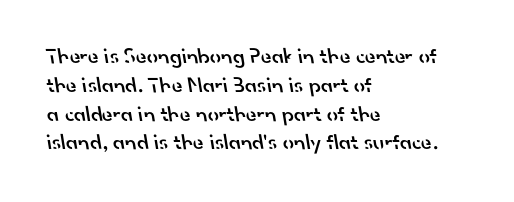
{"bold": "semi", "underline": "no", "align": "left", "line_spacing": "normal", "line_spacing_ratio": 1.31, "letter_spacing": "normal", "letter_spacing_em": 0.0, "glyph_px": 22}
